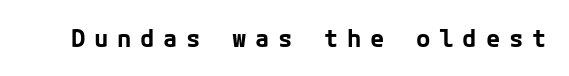
{"italic": "no", "bold": "yes", "underline": "no", "letter_spacing": "wide", "letter_spacing_em": 0.36, "glyph_px": 24}
